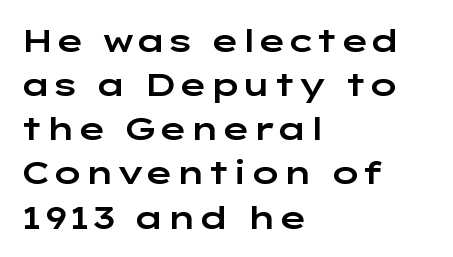
Q: Is the text italic (slanted)? A: No, it is upright.
Q: Is the typeface a serif or a sans-serif typeface? A: Sans-serif.
Q: Is the text underlined? A: No.
Q: How is the paragraph aligned? A: Left-aligned.
Q: Is the spacing between letters normal or unusually wide? A: Normal.
Q: Is the spacing between lines tight, normal or loose? A: Normal.
Q: Width (condensed, normal, or wide)? A: Wide.
Q: Stroke contrast? A: Low.
Q: x-height? A: Medium.
Q: Monospaced? A: No.
